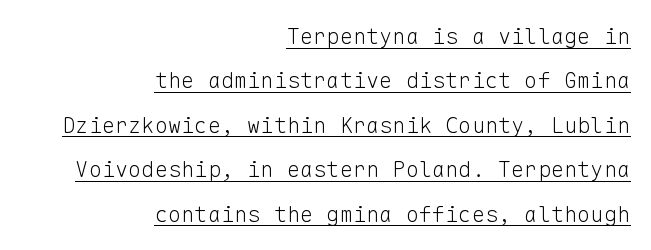
{"italic": "no", "bold": "no", "underline": "yes", "align": "right", "line_spacing": "loose", "line_spacing_ratio": 2.02, "letter_spacing": "normal", "letter_spacing_em": 0.0, "glyph_px": 22}
